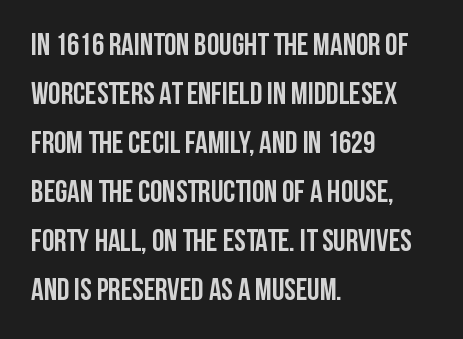
{"serif": "no", "italic": "no", "bold": "yes", "weight": "semibold", "width": "condensed", "stroke_contrast": "low", "x_height": "large", "monospaced": "no", "underline": "no", "align": "left", "line_spacing": "normal", "line_spacing_ratio": 1.58, "letter_spacing": "normal", "letter_spacing_em": 0.0, "glyph_px": 31}
